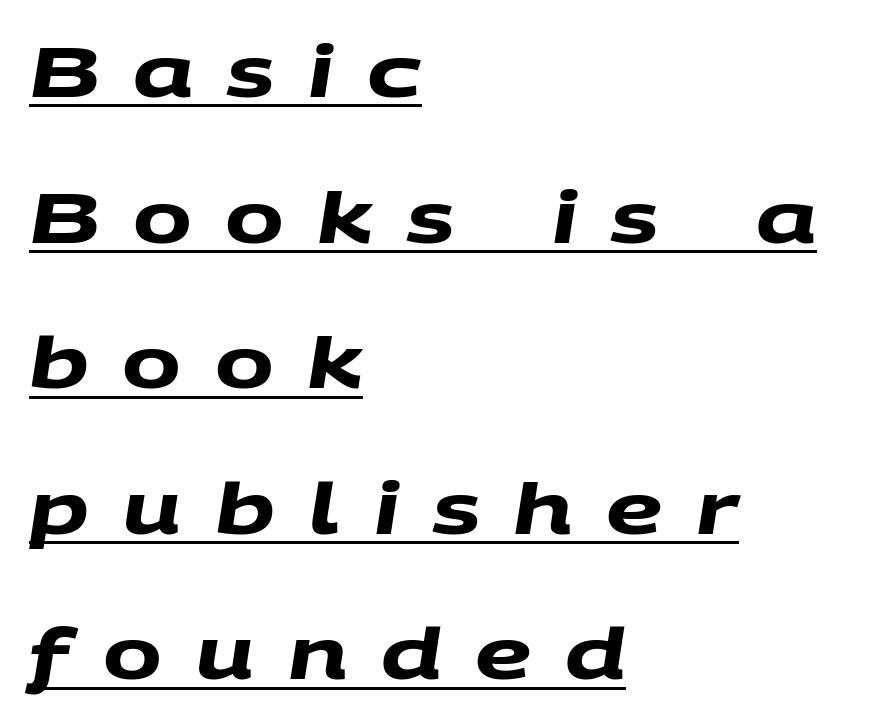
{"serif": "no", "bold": "yes", "weight": "heavy", "width": "wide", "stroke_contrast": "medium", "x_height": "large", "monospaced": "no", "underline": "yes", "align": "left", "line_spacing": "loose", "line_spacing_ratio": 2.08, "letter_spacing": "wide", "letter_spacing_em": 0.48, "glyph_px": 70}
